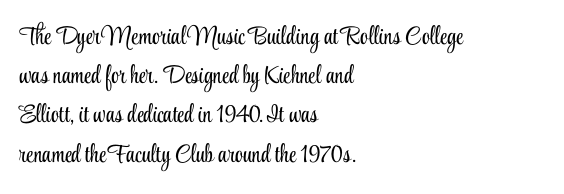
Is this a heavy cut? Hardly; it is regular or lighter. In CSS terms this would be text-align: left. Words appear dense and cohesive because spacing is normal. The gap between lines stays unmarked. Reading down the column, the eye jumps a familiar distance to each next line.
